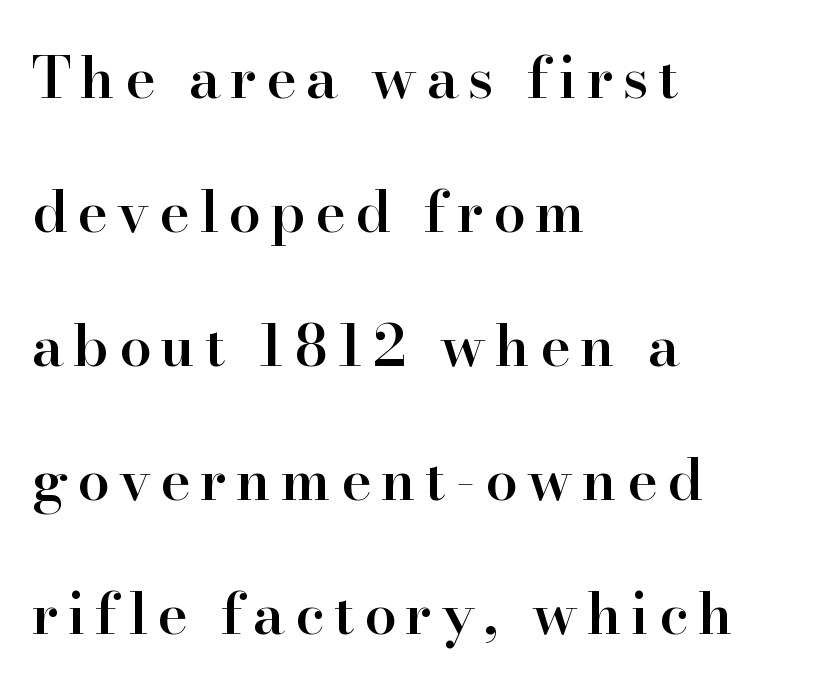
{"serif": "yes", "italic": "no", "bold": "semi", "weight": "semibold", "width": "normal", "stroke_contrast": "high", "x_height": "small", "monospaced": "no", "underline": "no", "align": "left", "line_spacing": "loose", "line_spacing_ratio": 2.31, "glyph_px": 58}
